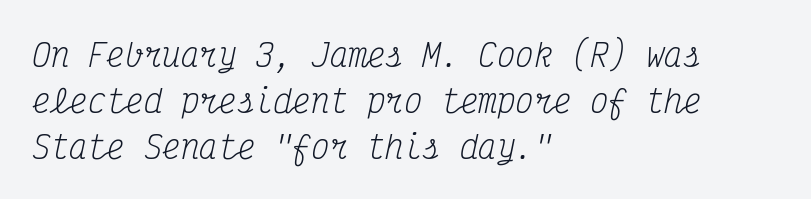
The image shows 31 px regular-weight, condensed serif type, italic (leaning right), monospaced; set left-aligned, normal line spacing (1.48x), normal letter spacing, not underlined; medium stroke contrast and a medium x-height.
